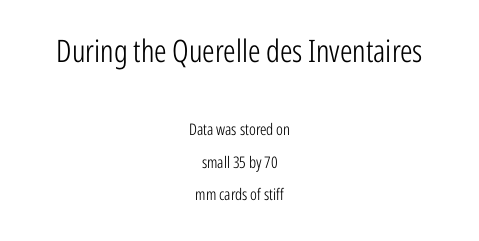
The image shows 31 px light, condensed sans-serif type, upright; set centered, loose line spacing (2.02x), normal letter spacing, not underlined; the first (top) block is 1.94x larger; low stroke contrast and a medium x-height.
